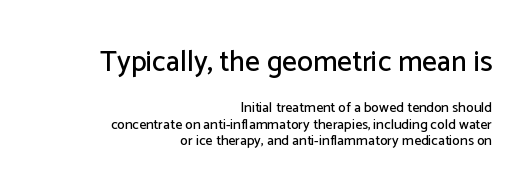
{"serif": "no", "italic": "no", "width": "normal", "stroke_contrast": "low", "x_height": "medium", "monospaced": "no", "underline": "no", "align": "right", "line_spacing_ratio": 1.17, "letter_spacing": "normal", "letter_spacing_em": 0.0, "larger_block": "first", "size_ratio": 2.07, "glyph_px": 29}
